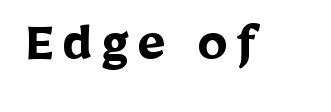
The image shows 61 px semibold sans-serif type, upright; set not underlined; low stroke contrast and a medium x-height.
